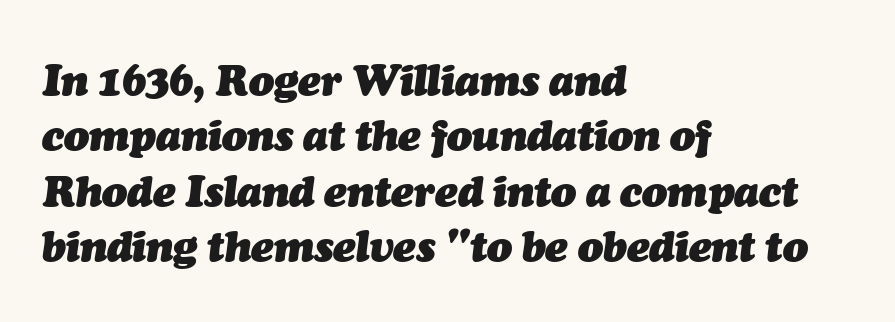
Q: Is the text bold? A: Yes.
Q: Is the text italic (slanted)? A: Yes, it leans right by about 7 degrees.
Q: Is the text underlined? A: No.
Q: How is the paragraph aligned? A: Left-aligned.
Q: Is the spacing between letters normal or unusually wide? A: Normal.
Q: Is the spacing between lines tight, normal or loose? A: Normal.
Q: Width (condensed, normal, or wide)? A: Normal.
Q: Stroke contrast? A: Medium.
Q: x-height? A: Medium.
Q: Monospaced? A: No.
